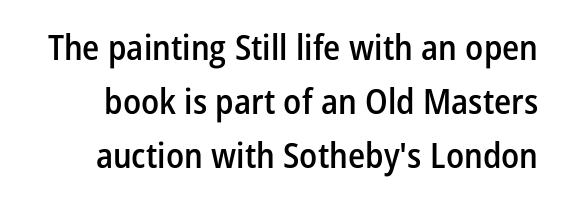
Here the designer chose a conventional face with non-uniform glyph widths. Honestly, the row spacing looks completely unremarkable. In terms of posture, this sample is upright. Type style note: lacks serifs. The letterforms sit shoulder to shoulder at normal distance. The passage shown is not underscored anywhere.
